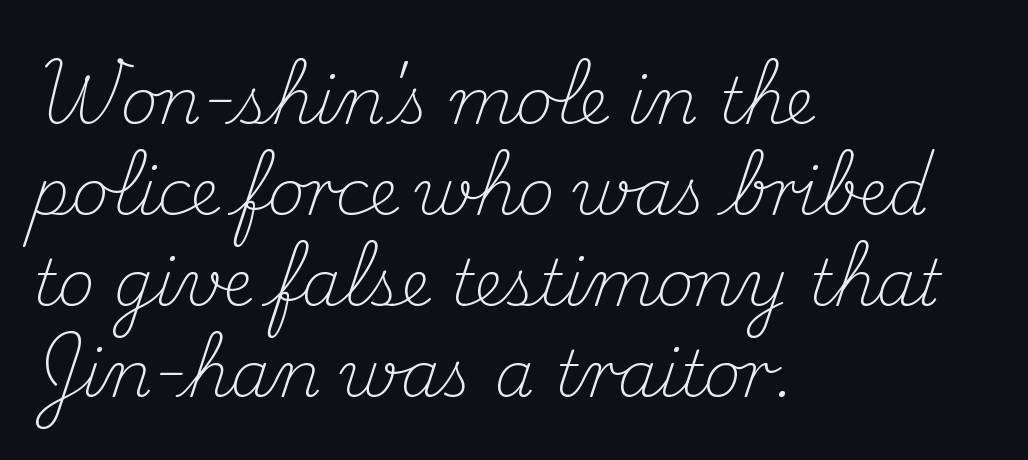
You could not count columns in this text — the font is proportionally spaced. A clean baseline with only descenders dipping below it. What's the leading like? Ordinary, nothing unusual. Is the type heavy? It reads as light-to-regular instead. Stroke terminals: seriffed.
